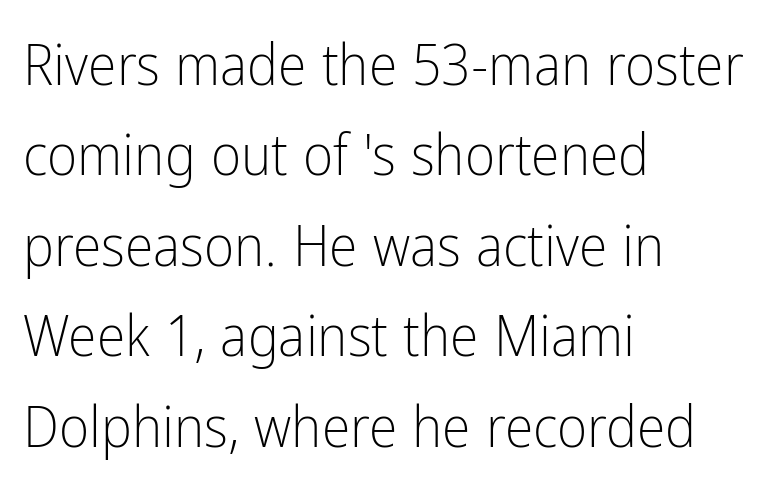
{"serif": "no", "italic": "no", "bold": "no", "weight": "light", "width": "condensed", "stroke_contrast": "low", "x_height": "medium", "monospaced": "no", "underline": "no", "align": "left", "line_spacing": "normal", "line_spacing_ratio": 1.56, "letter_spacing": "normal", "letter_spacing_em": 0.0, "glyph_px": 58}
